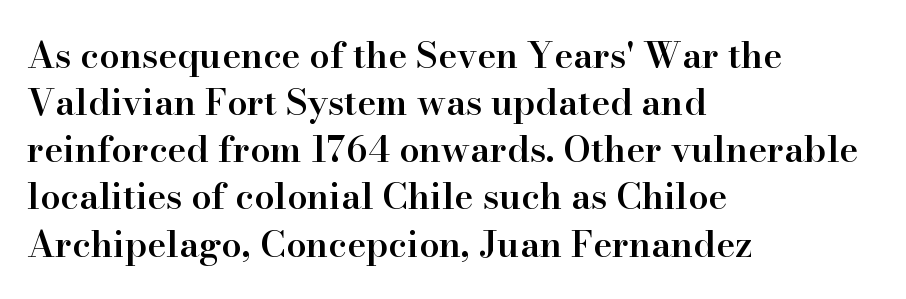
{"serif": "yes", "italic": "no", "bold": "semi", "weight": "semibold", "width": "normal", "stroke_contrast": "high", "x_height": "small", "monospaced": "no", "underline": "no", "align": "left", "line_spacing": "normal", "line_spacing_ratio": 1.31, "letter_spacing": "normal", "letter_spacing_em": 0.0, "glyph_px": 36}
